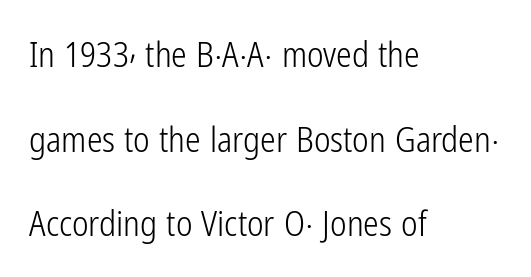
The image shows 35 px light, condensed sans-serif type, upright; set left-aligned, loose line spacing (2.42x), normal letter spacing, not underlined; low stroke contrast and a medium x-height.
